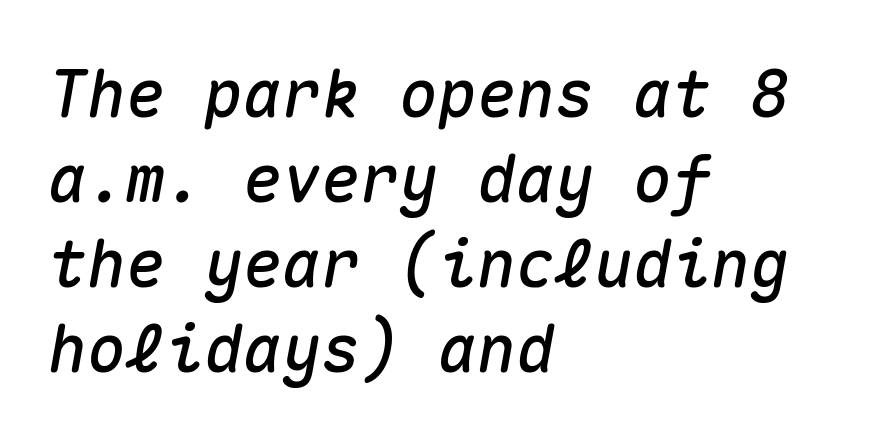
Q: Is the text italic (slanted)? A: Yes, it leans right by about 10 degrees.
Q: Is the text underlined? A: No.
Q: How is the paragraph aligned? A: Left-aligned.
Q: Is the spacing between letters normal or unusually wide? A: Normal.
Q: Is the spacing between lines tight, normal or loose? A: Normal.
Q: Width (condensed, normal, or wide)? A: Normal.
Q: Stroke contrast? A: Medium.
Q: x-height? A: Medium.
Q: Monospaced? A: Yes.
